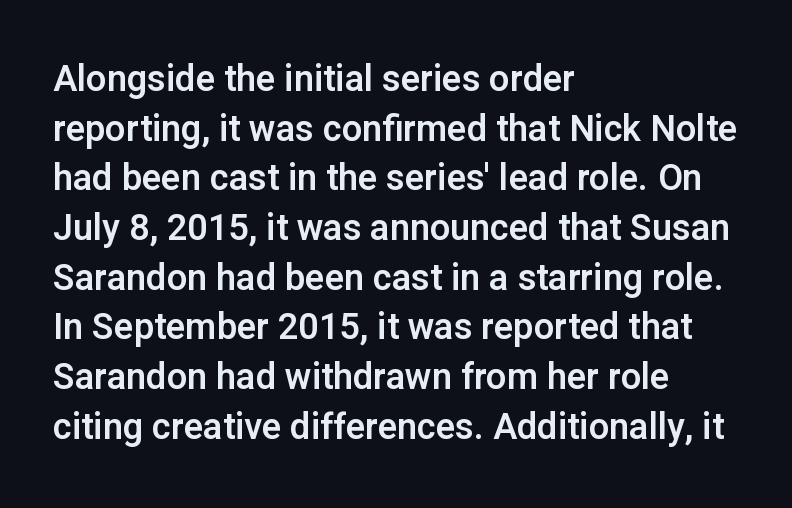
Font category for this specimen: sans-serif. What stands out about the letter spacing? Nothing — it is the standard amount. Proportional: the letters do not fall into vertical columns. The leading is moderate, giving the passage an even texture. The letters stand straight up with perfectly vertical stems.
